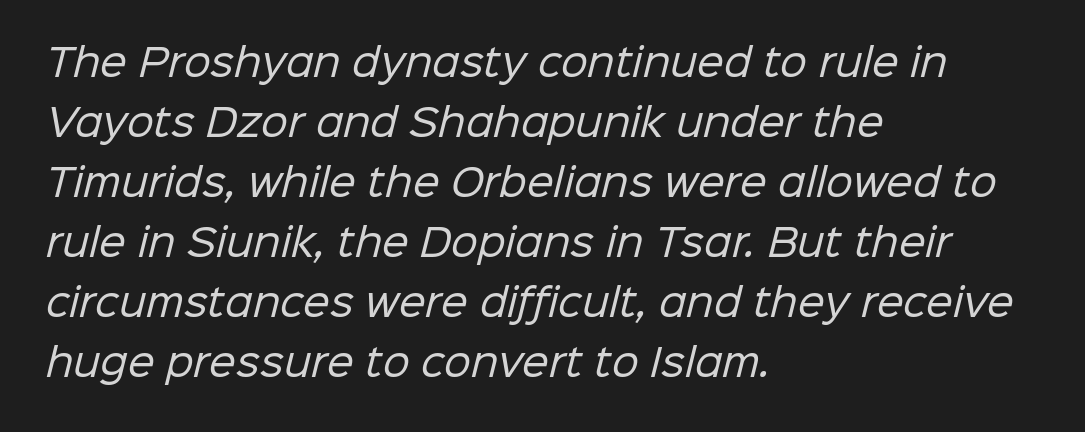
{"serif": "no", "bold": "no", "weight": "regular", "width": "normal", "stroke_contrast": "low", "x_height": "medium", "monospaced": "no", "underline": "no", "align": "left", "line_spacing": "normal", "line_spacing_ratio": 1.58, "letter_spacing": "normal", "letter_spacing_em": 0.0, "glyph_px": 38}
